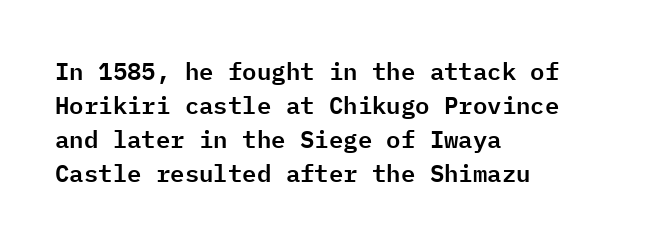
Q: Is the text italic (slanted)? A: No, it is upright.
Q: Is the text underlined? A: No.
Q: How is the paragraph aligned? A: Left-aligned.
Q: Is the spacing between letters normal or unusually wide? A: Normal.
Q: Is the spacing between lines tight, normal or loose? A: Normal.
